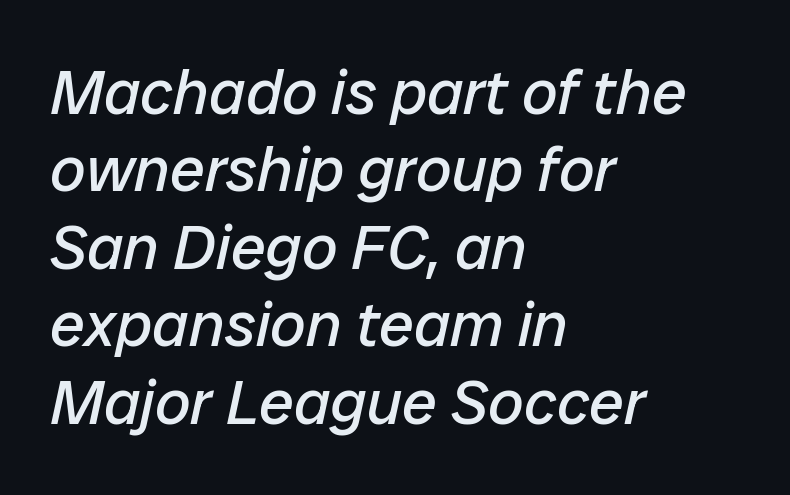
{"italic": "yes", "lean": "right", "slant_degrees": 12, "bold": "no", "weight": "regular", "width": "normal", "stroke_contrast": "low", "x_height": "medium", "monospaced": "no", "underline": "no", "align": "left", "line_spacing_ratio": 1.23, "letter_spacing": "normal", "letter_spacing_em": 0.0, "glyph_px": 63}
